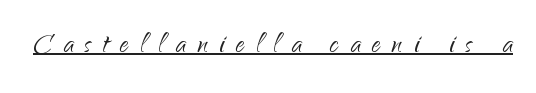
{"serif": "no", "bold": "no", "weight": "light", "width": "normal", "stroke_contrast": "low", "x_height": "small", "monospaced": "no", "underline": "yes", "letter_spacing": "wide", "letter_spacing_em": 0.33, "glyph_px": 35}
